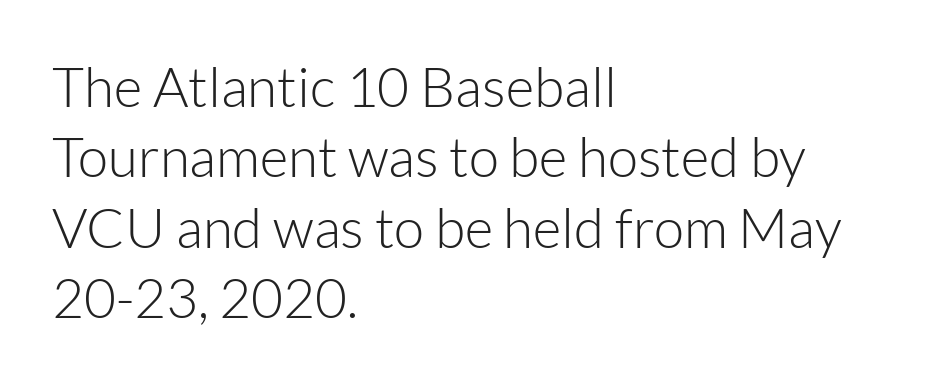
Looks like regular typesetting: each glyph gets only the width it needs. It's the straight-up-and-down kind of type. Line beginnings align vertically; line endings do not. Type without underlining. Compared with typical body copy, the letter spacing here is the same. Nope, no serifs anywhere on these letters.
